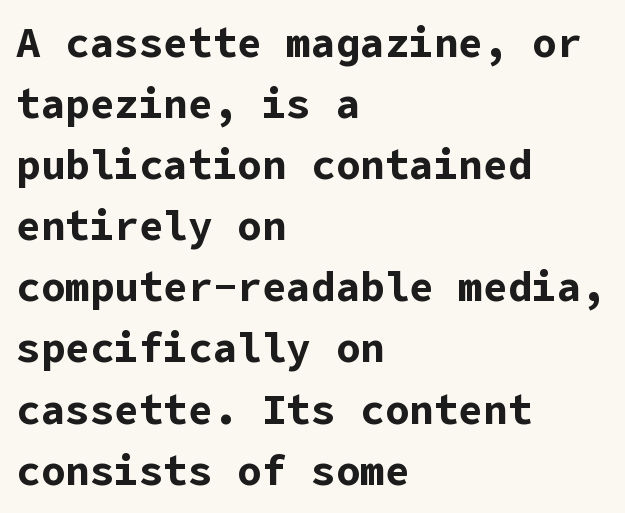
The image shows 41 px bold sans-serif type, upright; set left-aligned, normal line spacing (1.49x), normal letter spacing, not underlined; low stroke contrast and a medium x-height.
